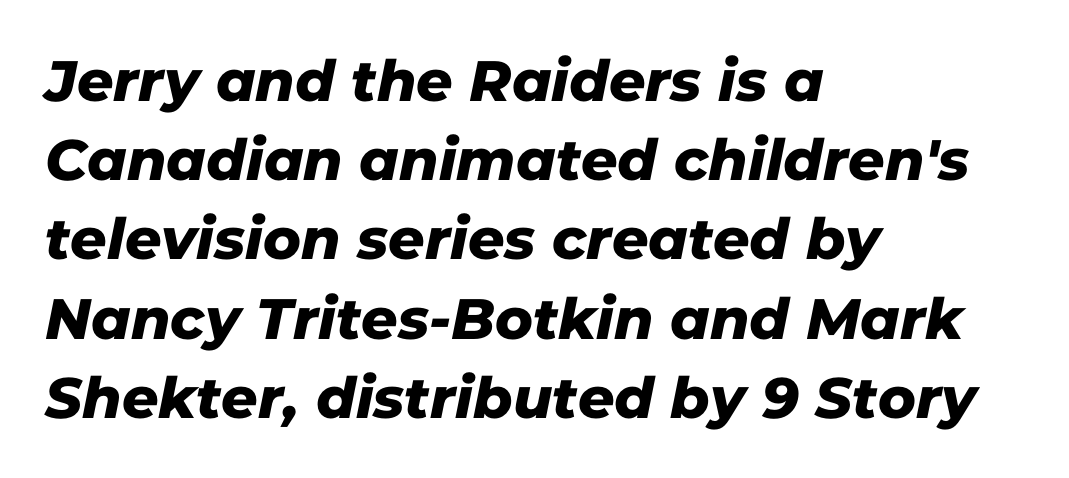
Tracking value appears to be zero — textbook default spacing. Vertical spacing — default. The type family on display is of the sans-serif kind. Note the varied advance widths — an 'i' is clearly narrower than an 'm'.
